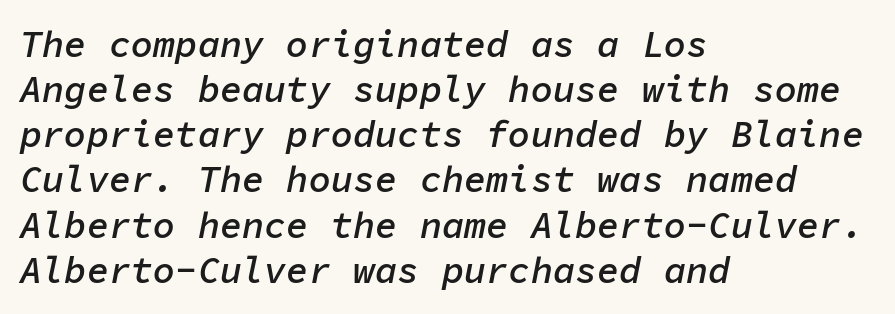
The image shows 37 px semibold type, italic (leaning right), monospaced; set left-aligned, line spacing 1.22x, normal letter spacing, not underlined; low stroke contrast and a medium x-height.
